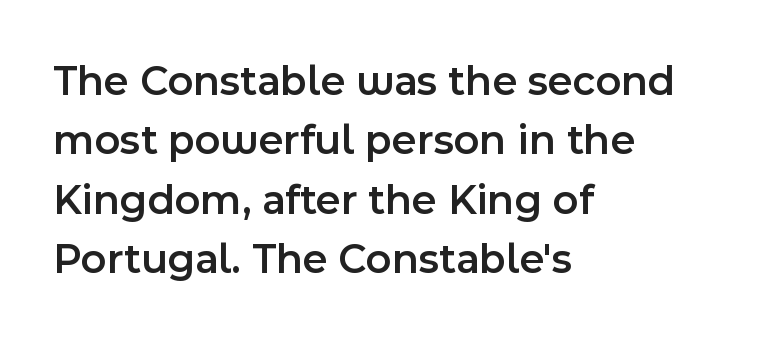
The image shows 43 px semibold sans-serif type, upright; set left-aligned, normal line spacing (1.38x), normal letter spacing, not underlined; a medium x-height.
